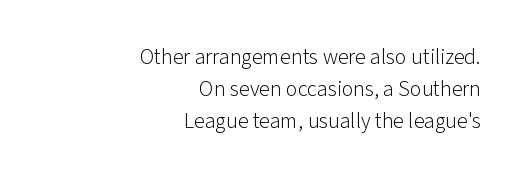
Q: Is the text bold? A: No.
Q: Is the text italic (slanted)? A: No, it is upright.
Q: Is the text underlined? A: No.
Q: How is the paragraph aligned? A: Right-aligned.
Q: Is the spacing between letters normal or unusually wide? A: Normal.
Q: Is the spacing between lines tight, normal or loose? A: Normal.
